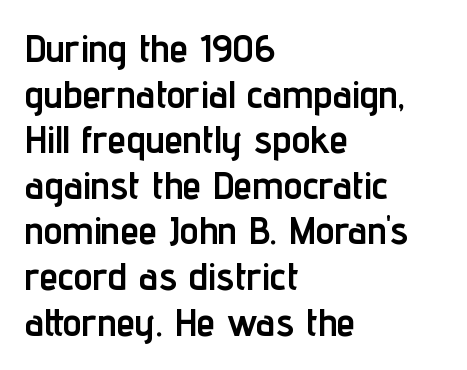
{"serif": "no", "italic": "no", "bold": "yes", "weight": "semibold", "width": "condensed", "stroke_contrast": "low", "x_height": "medium", "monospaced": "no", "underline": "no", "align": "left", "line_spacing_ratio": 1.2, "letter_spacing": "normal", "letter_spacing_em": 0.0, "glyph_px": 38}
